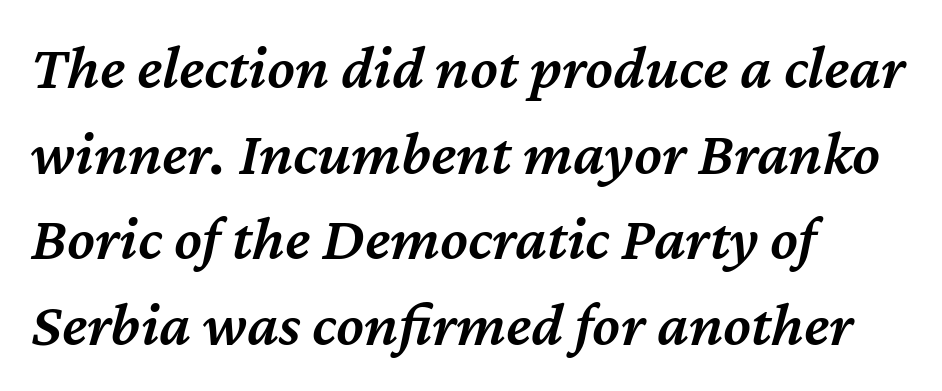
Q: Is the text bold? A: Semi-bold.
Q: Is the text italic (slanted)? A: Yes, it leans right by about 12 degrees.
Q: Is the text underlined? A: No.
Q: How is the paragraph aligned? A: Left-aligned.
Q: Is the spacing between letters normal or unusually wide? A: Normal.
Q: Is the spacing between lines tight, normal or loose? A: Normal.
Q: Width (condensed, normal, or wide)? A: Normal.
Q: Stroke contrast? A: Medium.
Q: x-height? A: Medium.
Q: Monospaced? A: No.
